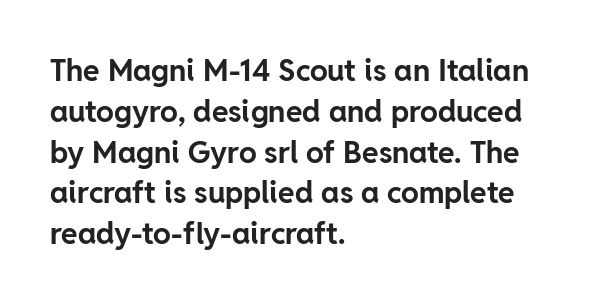
Q: Is the text bold? A: Yes.
Q: Is the text italic (slanted)? A: No, it is upright.
Q: Is the typeface a serif or a sans-serif typeface? A: Sans-serif.
Q: Is the text underlined? A: No.
Q: How is the paragraph aligned? A: Left-aligned.
Q: Is the spacing between letters normal or unusually wide? A: Normal.
Q: Is the spacing between lines tight, normal or loose? A: Normal.
Q: Width (condensed, normal, or wide)? A: Normal.
Q: Stroke contrast? A: Low.
Q: x-height? A: Medium.
Q: Monospaced? A: No.
